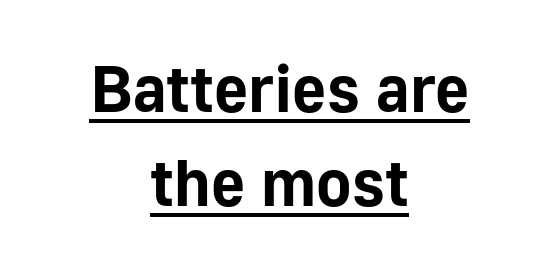
Q: Is the text bold? A: Yes.
Q: Is the text italic (slanted)? A: No, it is upright.
Q: Is the typeface a serif or a sans-serif typeface? A: Sans-serif.
Q: Is the text underlined? A: Yes.
Q: How is the paragraph aligned? A: Centered.
Q: Is the spacing between letters normal or unusually wide? A: Normal.
Q: Is the spacing between lines tight, normal or loose? A: Normal.
Q: Width (condensed, normal, or wide)? A: Normal.
Q: Stroke contrast? A: Low.
Q: x-height? A: Medium.
Q: Monospaced? A: No.
